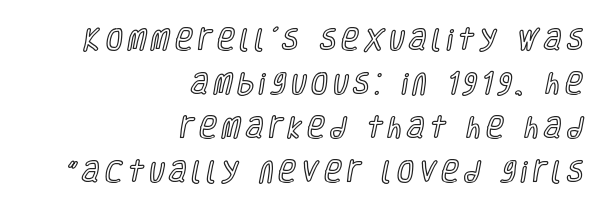
The tracking reads as deliberately expanded to a designer's eye. Alignment: flush right. Descenders are the only things crossing below the line.
